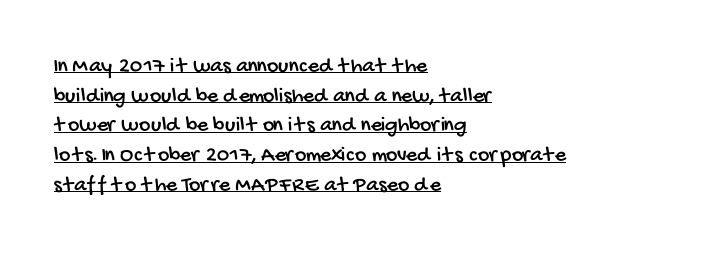
The image shows 22 px text type; set left-aligned, normal line spacing (1.35x), normal letter spacing, underlined.
